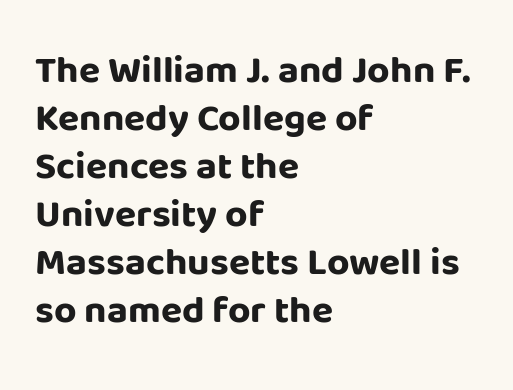
Q: Is the text bold? A: Yes.
Q: Is the text italic (slanted)? A: No, it is upright.
Q: Is the typeface a serif or a sans-serif typeface? A: Sans-serif.
Q: Is the text underlined? A: No.
Q: How is the paragraph aligned? A: Left-aligned.
Q: Is the spacing between letters normal or unusually wide? A: Normal.
Q: Width (condensed, normal, or wide)? A: Normal.
Q: Stroke contrast? A: Low.
Q: x-height? A: Large.
Q: Monospaced? A: No.
